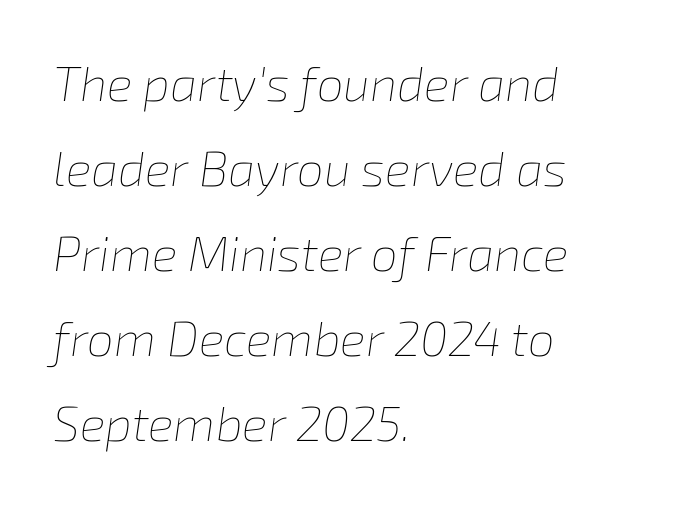
Q: Is the text bold? A: No.
Q: Is the text italic (slanted)? A: Yes, it leans right by about 8 degrees.
Q: Is the text underlined? A: No.
Q: How is the paragraph aligned? A: Left-aligned.
Q: Is the spacing between letters normal or unusually wide? A: Normal.
Q: Width (condensed, normal, or wide)? A: Normal.
Q: Stroke contrast? A: Low.
Q: x-height? A: Medium.
Q: Monospaced? A: No.
